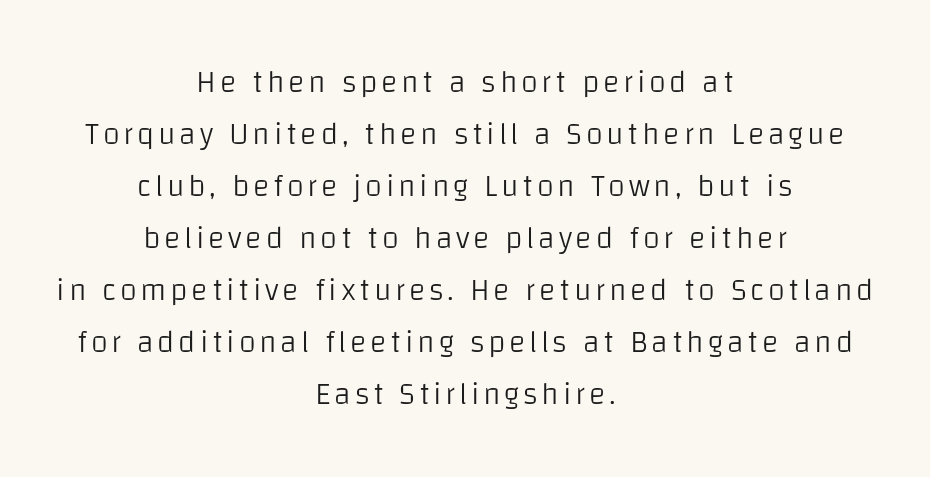
Here the designer chose a conventional face with non-uniform glyph widths. Does the lettering tilt? It doesn't — this is upright. The strip under each line holds only bare page. No heavy texture on the line: the type isn't bold. Regarding leading, the lines here are spaced in the standard way.
